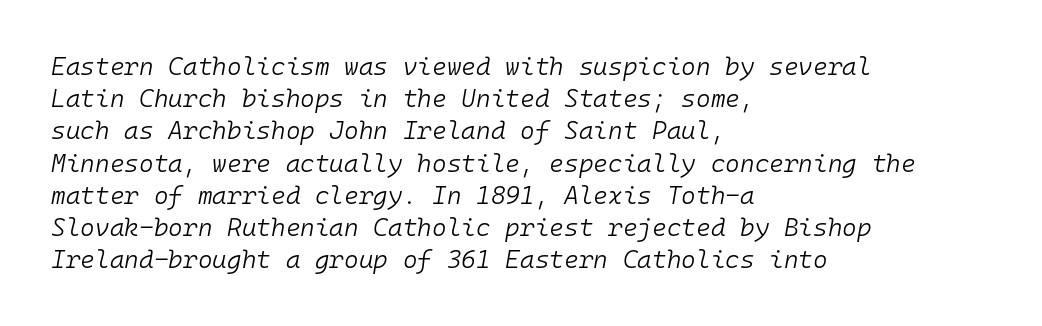
The image shows 25 px text type, italic (leaning right); set left-aligned, normal line spacing (1.29x), normal letter spacing, not underlined.
